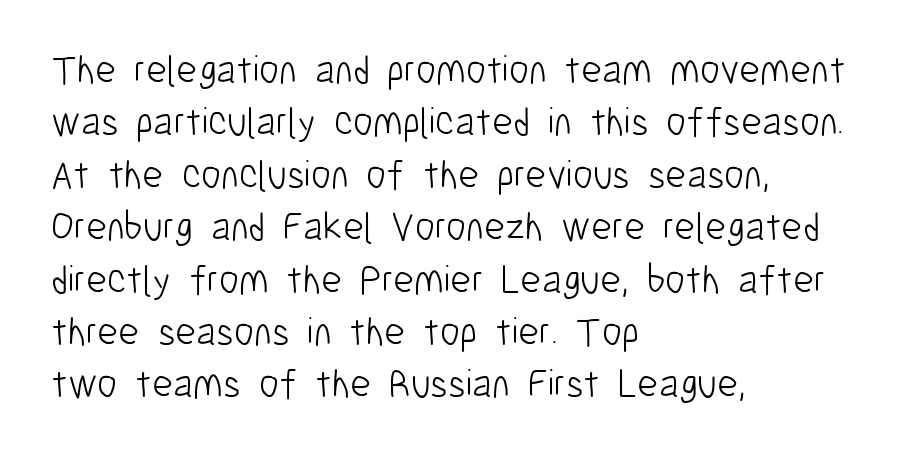
Q: Is the text bold? A: No.
Q: Is the text italic (slanted)? A: No, it is upright.
Q: Is the typeface a serif or a sans-serif typeface? A: Sans-serif.
Q: Is the text underlined? A: No.
Q: How is the paragraph aligned? A: Left-aligned.
Q: Is the spacing between letters normal or unusually wide? A: Normal.
Q: Is the spacing between lines tight, normal or loose? A: Normal.
Q: Width (condensed, normal, or wide)? A: Condensed.
Q: Stroke contrast? A: Low.
Q: x-height? A: Medium.
Q: Monospaced? A: No.
